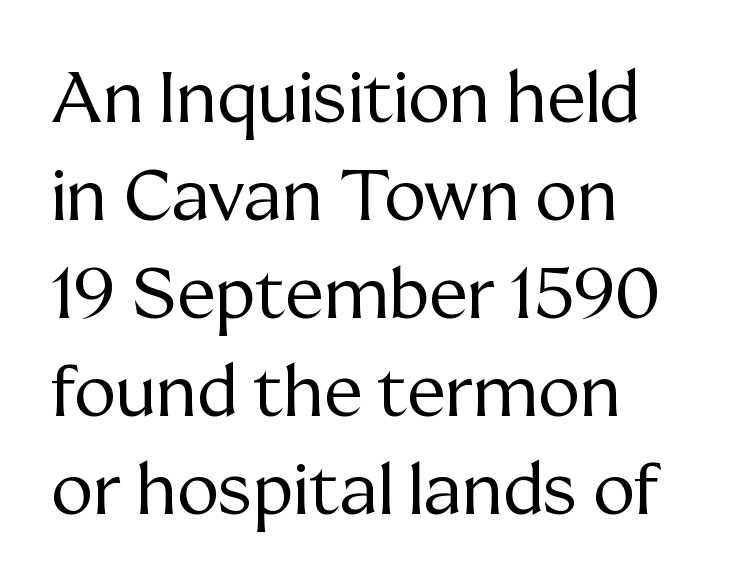
Q: Is the text bold? A: No.
Q: Is the text italic (slanted)? A: No, it is upright.
Q: Is the typeface a serif or a sans-serif typeface? A: Serif.
Q: Is the text underlined? A: No.
Q: How is the paragraph aligned? A: Left-aligned.
Q: Is the spacing between letters normal or unusually wide? A: Normal.
Q: Is the spacing between lines tight, normal or loose? A: Normal.
Q: Width (condensed, normal, or wide)? A: Normal.
Q: Stroke contrast? A: Medium.
Q: x-height? A: Medium.
Q: Monospaced? A: No.
